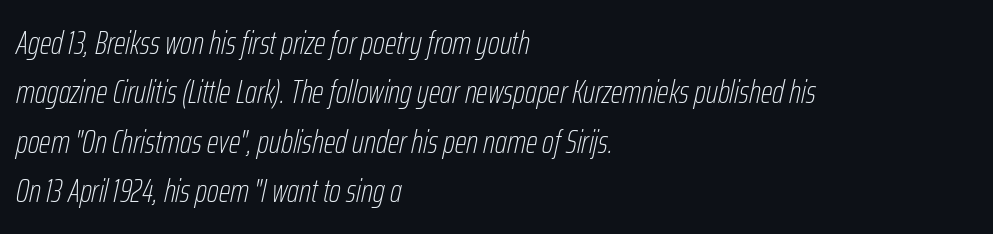
Q: Is the text bold? A: No.
Q: Is the text italic (slanted)? A: Yes, it leans right by about 12 degrees.
Q: Is the text underlined? A: No.
Q: How is the paragraph aligned? A: Left-aligned.
Q: Is the spacing between letters normal or unusually wide? A: Normal.
Q: Is the spacing between lines tight, normal or loose? A: Normal.
Q: Width (condensed, normal, or wide)? A: Condensed.
Q: Stroke contrast? A: Low.
Q: x-height? A: Medium.
Q: Monospaced? A: No.
